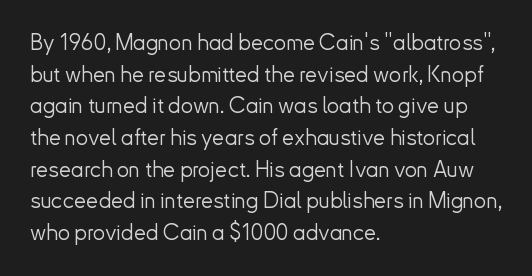
Ordinary non-slanted type is in use. Whoever set this chose a conventional vertical rhythm. Nothing unusual about the tracking: characters are spaced as the font intends. Every row of glyphs begins at an identical x-position on the left.
